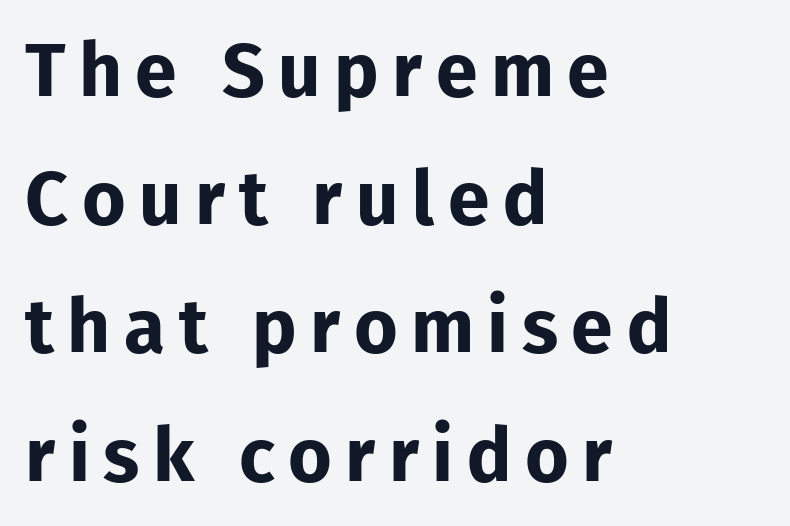
The image shows 75 px bold sans-serif type, upright; set left-aligned, line spacing 1.71x, not underlined; low stroke contrast and a medium x-height.
